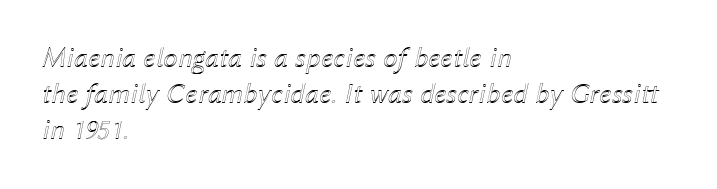
Q: Is the text italic (slanted)? A: Yes, it leans right by about 12 degrees.
Q: Is the text underlined? A: No.
Q: How is the paragraph aligned? A: Left-aligned.
Q: Is the spacing between letters normal or unusually wide? A: Normal.
Q: Is the spacing between lines tight, normal or loose? A: Normal.
Q: Width (condensed, normal, or wide)? A: Normal.
Q: x-height? A: Medium.
Q: Monospaced? A: No.
